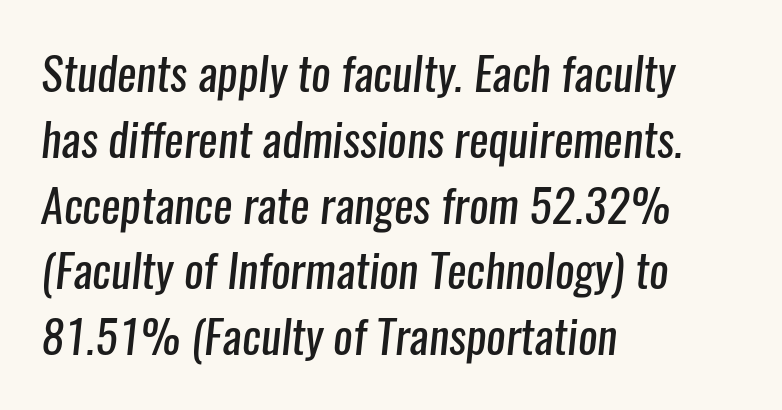
Q: Is the text bold? A: No.
Q: Is the typeface a serif or a sans-serif typeface? A: Sans-serif.
Q: Is the text underlined? A: No.
Q: How is the paragraph aligned? A: Left-aligned.
Q: Is the spacing between letters normal or unusually wide? A: Normal.
Q: Is the spacing between lines tight, normal or loose? A: Normal.
Q: Width (condensed, normal, or wide)? A: Condensed.
Q: Stroke contrast? A: Low.
Q: x-height? A: Medium.
Q: Monospaced? A: No.
